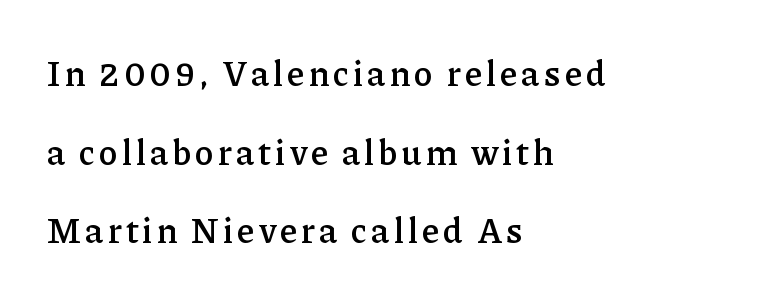
The letters advance in unequal steps, a hallmark of proportional type. A clean baseline with only descenders dipping below it. The type sits square on the baseline with zero lean. Each letter's strokes conclude with small projecting serifs. Firm but not heavy-handed strokes: this text is semibold. One glance says open: line gaps are wider than usual.
